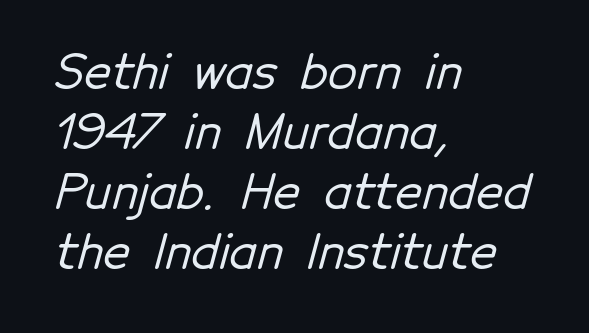
{"serif": "no", "width": "normal", "stroke_contrast": "low", "x_height": "medium", "monospaced": "no", "underline": "no", "align": "left", "line_spacing": "normal", "line_spacing_ratio": 1.28, "letter_spacing": "normal", "letter_spacing_em": 0.0, "glyph_px": 47}
